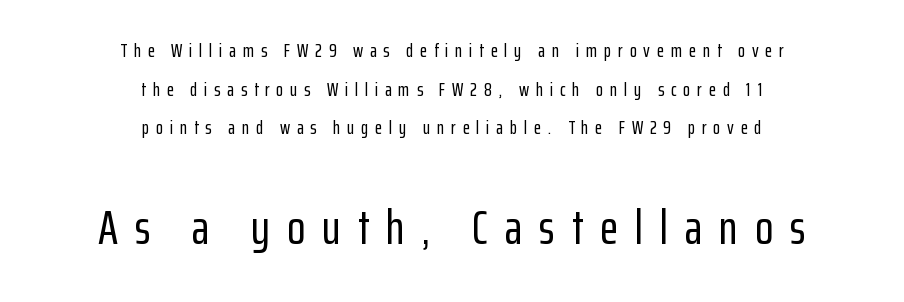
{"serif": "no", "italic": "no", "width": "condensed", "stroke_contrast": "low", "x_height": "medium", "monospaced": "no", "underline": "no", "align": "center", "line_spacing": "loose", "line_spacing_ratio": 2.03, "letter_spacing": "wide", "letter_spacing_em": 0.35, "larger_block": "second", "size_ratio": 2.53, "glyph_px": 48}
